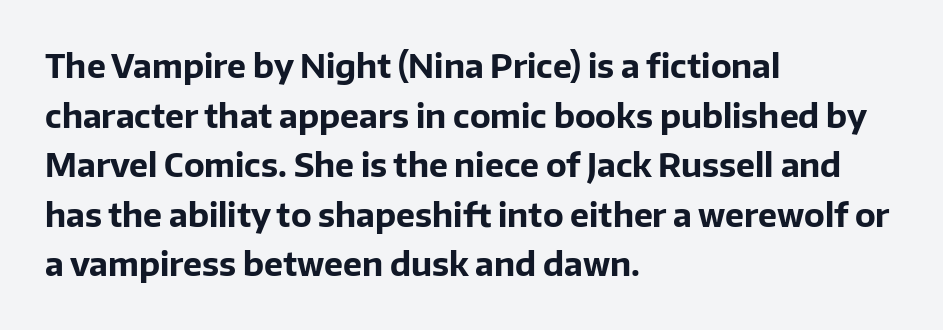
Q: Is the text bold? A: Yes.
Q: Is the text italic (slanted)? A: No, it is upright.
Q: Is the typeface a serif or a sans-serif typeface? A: Sans-serif.
Q: Is the text underlined? A: No.
Q: How is the paragraph aligned? A: Left-aligned.
Q: Is the spacing between letters normal or unusually wide? A: Normal.
Q: Is the spacing between lines tight, normal or loose? A: Normal.
Q: Width (condensed, normal, or wide)? A: Normal.
Q: Stroke contrast? A: Low.
Q: x-height? A: Medium.
Q: Monospaced? A: No.
